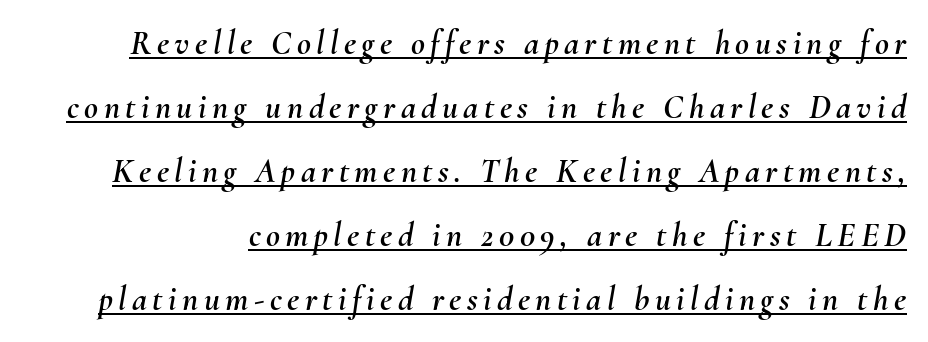
The typesetter has applied underlining to the passage shown. Would a proofreader flag this as italicized? Yes. Do the characters align in a grid? No, the font is proportional.
